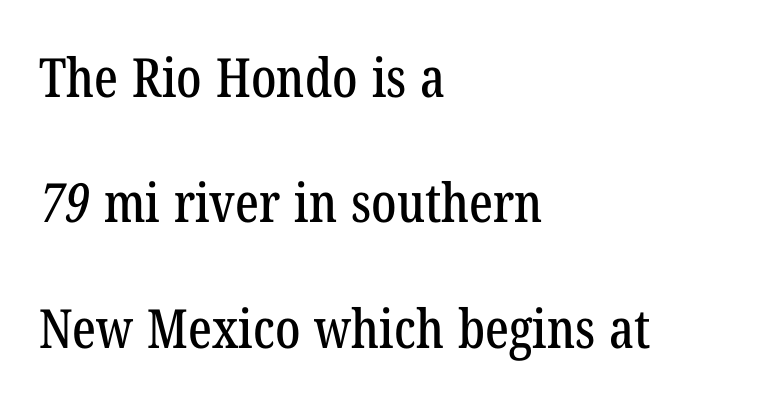
The image shows 54 px condensed serif type; set left-aligned, loose line spacing (2.32x), normal letter spacing, not underlined; low stroke contrast and a medium x-height.
